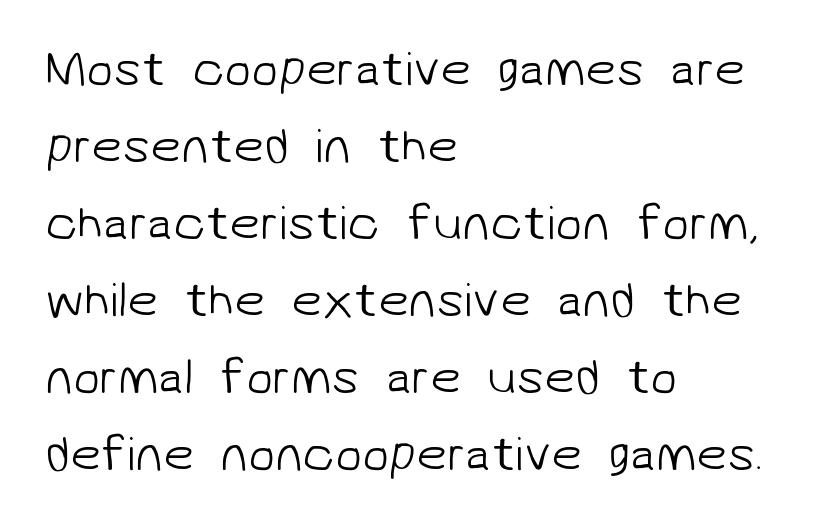
{"serif": "no", "bold": "no", "weight": "light", "width": "normal", "stroke_contrast": "low", "x_height": "medium", "monospaced": "no", "underline": "no", "align": "left", "line_spacing": "normal", "line_spacing_ratio": 1.57, "letter_spacing": "normal", "letter_spacing_em": 0.0, "glyph_px": 49}
